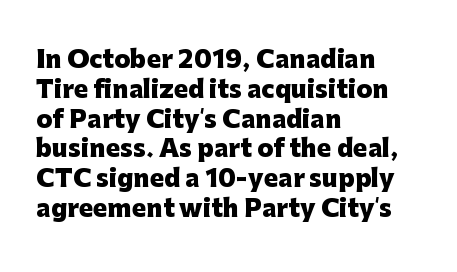
{"italic": "no", "bold": "yes", "underline": "no", "align": "left", "line_spacing_ratio": 1.24, "letter_spacing": "normal", "letter_spacing_em": 0.0, "glyph_px": 24}
